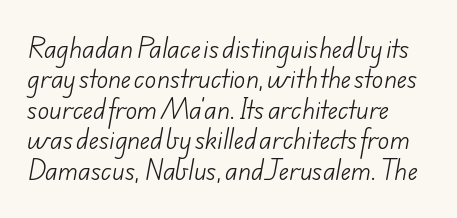
The paragraph shown leans on its left margin. This rendering features lettering with no underline. How are the letters spaced? Ordinarily, with no added tracking. A normal amount of white space separates one row of letters from the next.
